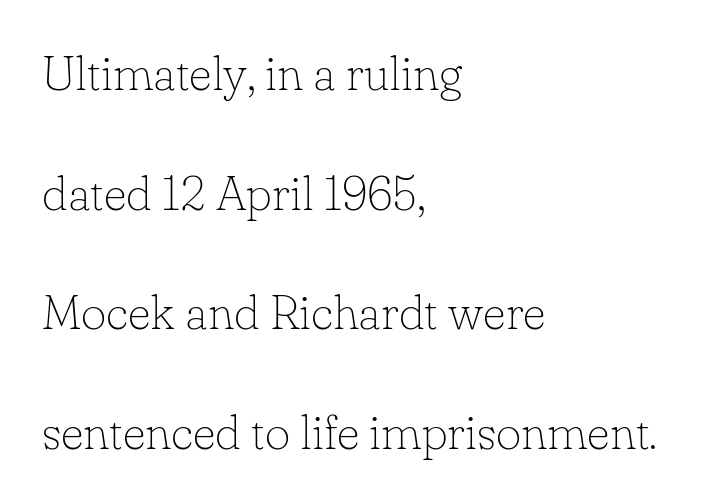
{"serif": "yes", "italic": "no", "bold": "no", "weight": "thin", "width": "normal", "stroke_contrast": "low", "x_height": "small", "monospaced": "no", "underline": "no", "align": "left", "line_spacing": "loose", "line_spacing_ratio": 2.44, "letter_spacing": "normal", "letter_spacing_em": 0.0, "glyph_px": 49}
